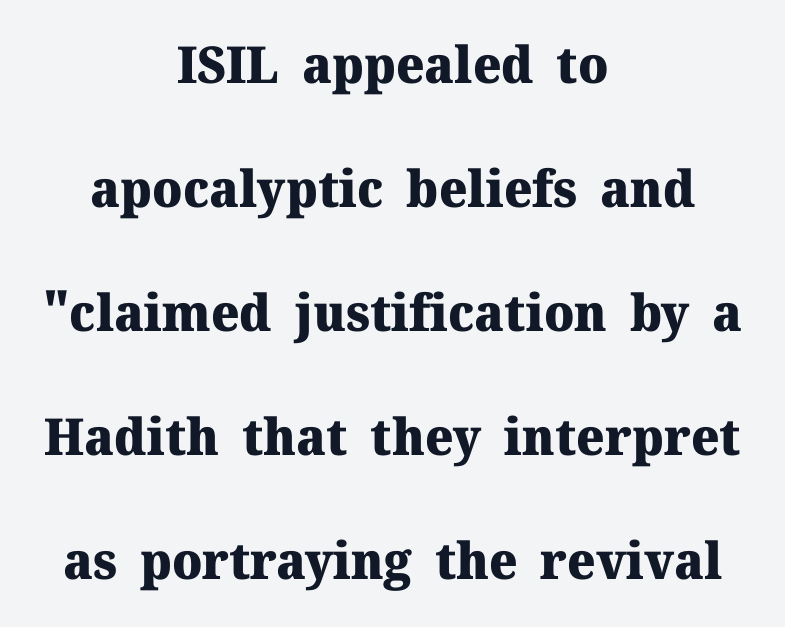
Q: Is the text bold? A: Yes.
Q: Is the text italic (slanted)? A: No, it is upright.
Q: Is the typeface a serif or a sans-serif typeface? A: Serif.
Q: Is the text underlined? A: No.
Q: How is the paragraph aligned? A: Centered.
Q: Is the spacing between letters normal or unusually wide? A: Normal.
Q: Is the spacing between lines tight, normal or loose? A: Loose.
Q: Width (condensed, normal, or wide)? A: Normal.
Q: Stroke contrast? A: Medium.
Q: x-height? A: Medium.
Q: Monospaced? A: No.
